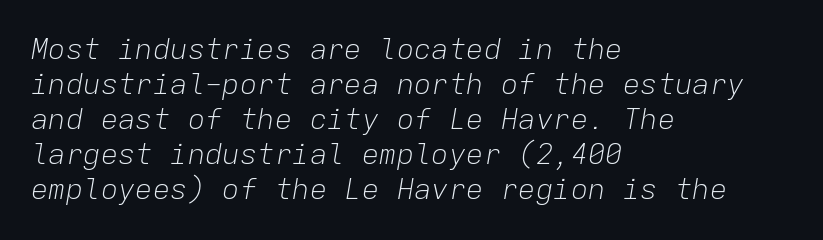
The image shows 29 px light type, italic (leaning right), monospaced; set left-aligned, line spacing 1.21x, normal letter spacing, not underlined; low stroke contrast and a medium x-height.
